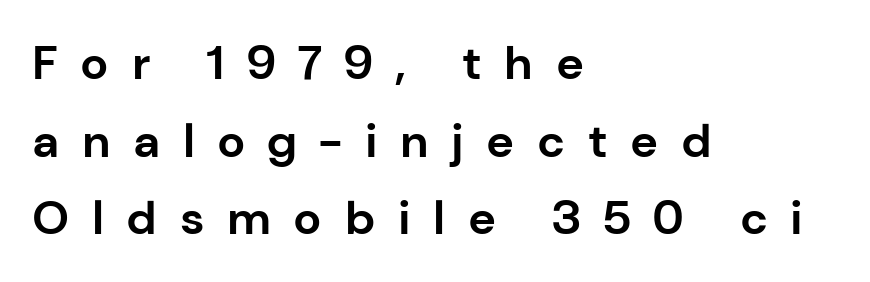
The image shows 47 px bold sans-serif type, upright; set left-aligned, normal line spacing (1.65x), unusually wide letter spacing (+0.48 em), not underlined; low stroke contrast and a medium x-height.
